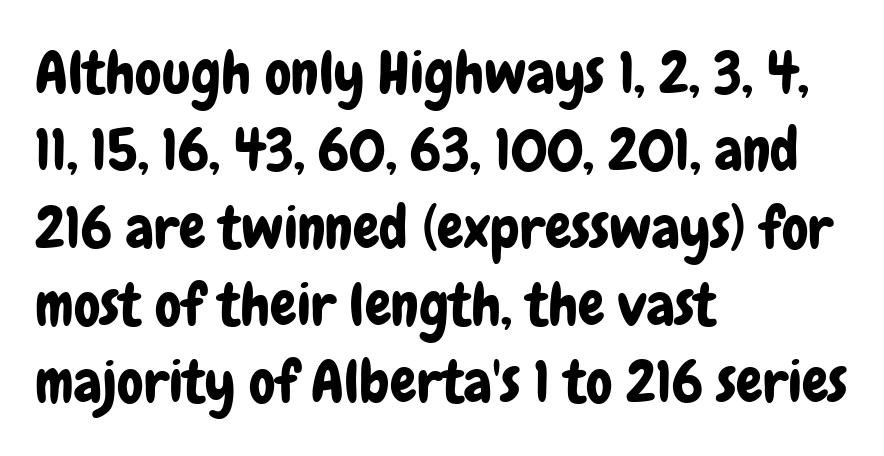
The image shows 59 px condensed sans-serif type, upright; set left-aligned, normal line spacing (1.31x), normal letter spacing, not underlined; low stroke contrast and a medium x-height.
